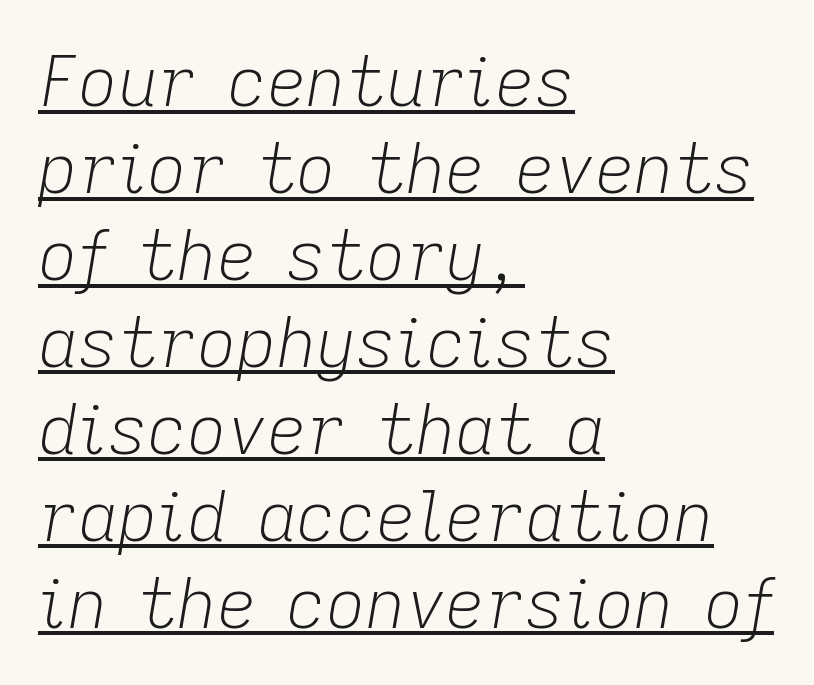
The image shows 69 px light type, italic (leaning right); set left-aligned, normal line spacing (1.26x), normal letter spacing, underlined; low stroke contrast and a medium x-height.
